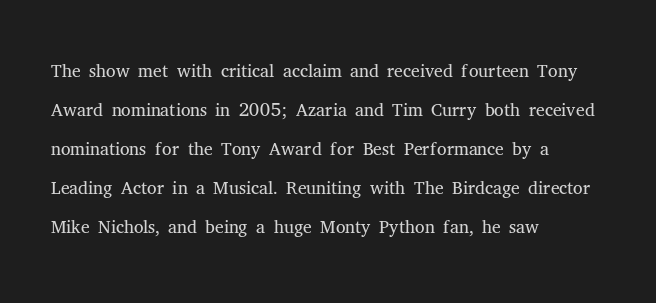
Nothing heavy about these letters — not bold at all. The block of text has a typical density, with ordinary space between rows. Posture: straight, roman, zero tilt. Quick note: underline off. The letterforms sit shoulder to shoulder at normal distance.
